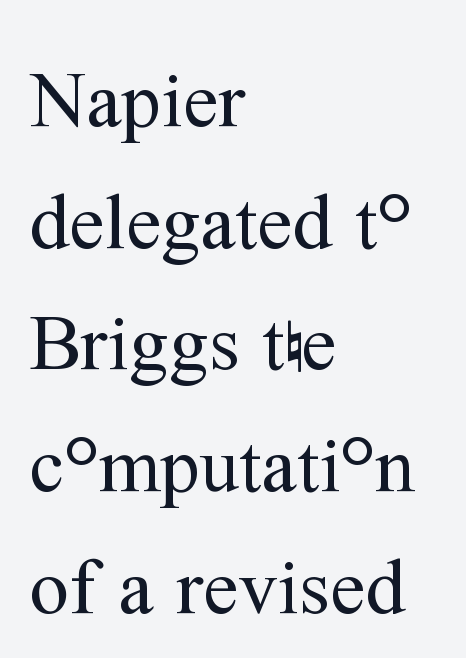
The image shows 79 px regular-weight serif type, upright; set left-aligned, normal line spacing (1.54x), normal letter spacing, not underlined; medium stroke contrast and a medium x-height.
